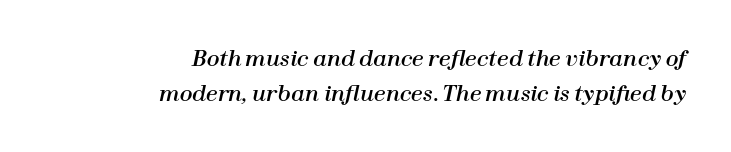
{"italic": "yes", "lean": "right", "slant_degrees": 12, "underline": "no", "align": "right", "line_spacing": "normal", "line_spacing_ratio": 1.66, "letter_spacing": "normal", "letter_spacing_em": 0.0, "glyph_px": 21}
